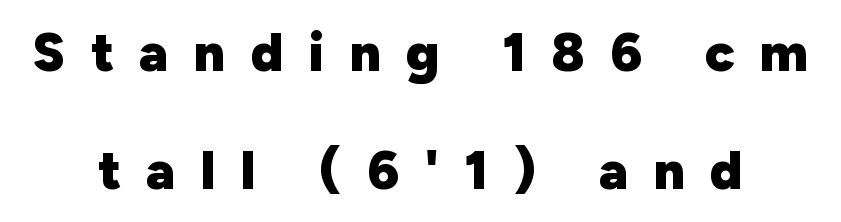
Q: Is the text bold? A: Yes.
Q: Is the text italic (slanted)? A: No, it is upright.
Q: Is the typeface a serif or a sans-serif typeface? A: Sans-serif.
Q: Is the text underlined? A: No.
Q: How is the paragraph aligned? A: Centered.
Q: Is the spacing between letters normal or unusually wide? A: Unusually wide.
Q: Is the spacing between lines tight, normal or loose? A: Loose.
Q: Width (condensed, normal, or wide)? A: Normal.
Q: Stroke contrast? A: Low.
Q: x-height? A: Medium.
Q: Monospaced? A: No.
